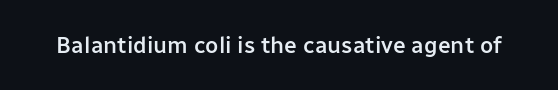
The image shows 23 px text type, upright; set normal letter spacing, not underlined.
